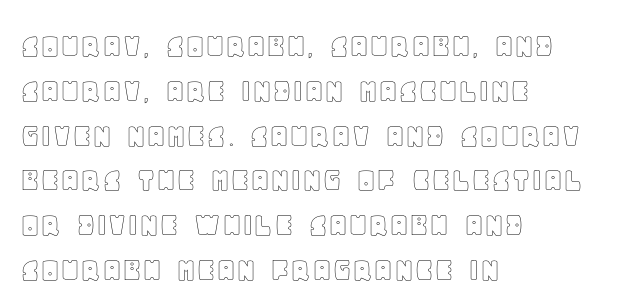
{"italic": "no", "width": "normal", "x_height": "large", "monospaced": "no", "underline": "no", "align": "left", "line_spacing": "normal", "line_spacing_ratio": 1.28, "letter_spacing": "normal", "letter_spacing_em": 0.0, "glyph_px": 35}
